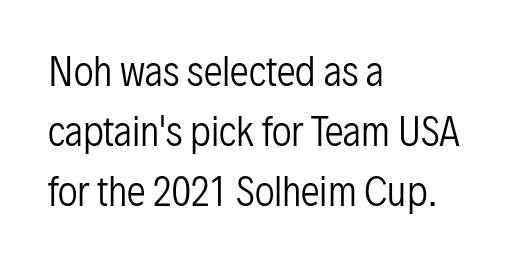
{"serif": "no", "italic": "no", "bold": "no", "weight": "regular", "width": "condensed", "stroke_contrast": "low", "x_height": "medium", "monospaced": "no", "underline": "no", "align": "left", "line_spacing": "normal", "line_spacing_ratio": 1.58, "letter_spacing": "normal", "letter_spacing_em": 0.0, "glyph_px": 38}
